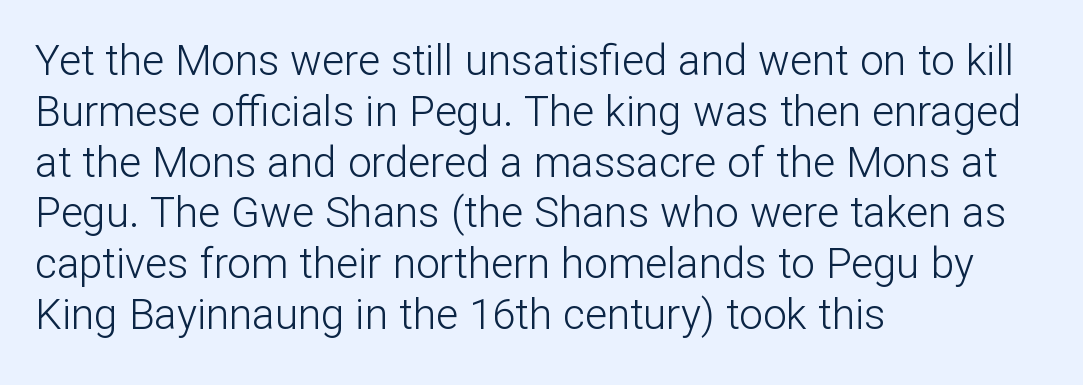
Q: Is the text bold? A: No.
Q: Is the text italic (slanted)? A: No, it is upright.
Q: Is the typeface a serif or a sans-serif typeface? A: Sans-serif.
Q: Is the text underlined? A: No.
Q: How is the paragraph aligned? A: Left-aligned.
Q: Is the spacing between letters normal or unusually wide? A: Normal.
Q: Width (condensed, normal, or wide)? A: Normal.
Q: Stroke contrast? A: Low.
Q: x-height? A: Medium.
Q: Monospaced? A: No.
